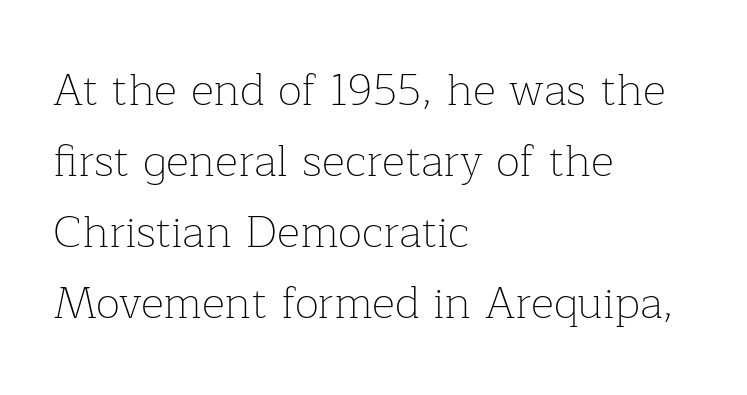
The image shows 45 px thin serif type, upright; set left-aligned, normal line spacing (1.58x), normal letter spacing, not underlined; low stroke contrast and a medium x-height.
